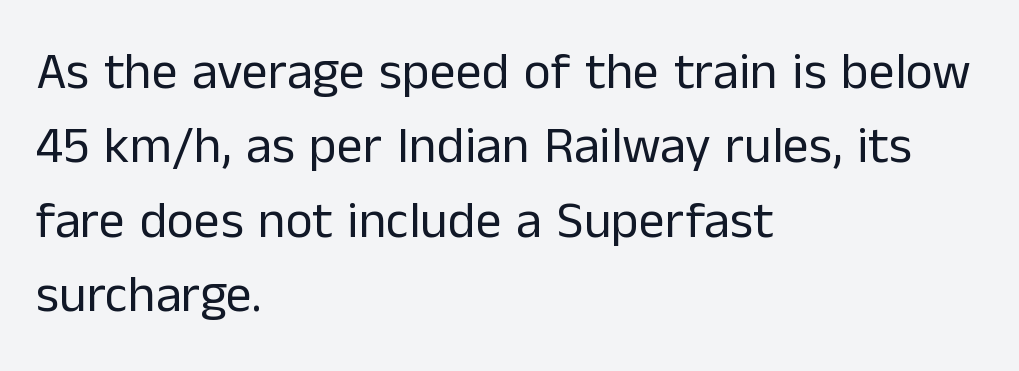
Descenders hang freely into open space. Successive baselines arrive at the customary interval. The rag falls on the right side of this text block. Each stroke keeps to a modest, everyday thickness or less. Ascenders rise straight up at ninety degrees. Here the designer chose a conventional face with non-uniform glyph widths.
